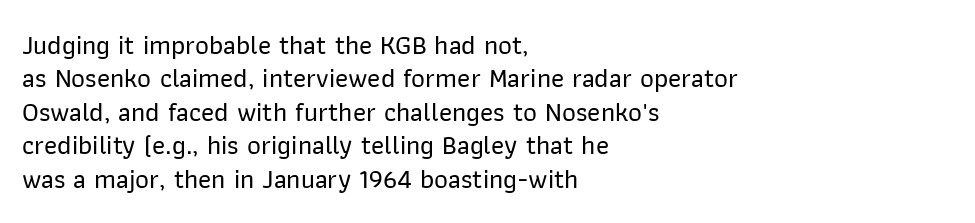
Q: Is the text italic (slanted)? A: No, it is upright.
Q: Is the text underlined? A: No.
Q: How is the paragraph aligned? A: Left-aligned.
Q: Is the spacing between letters normal or unusually wide? A: Normal.
